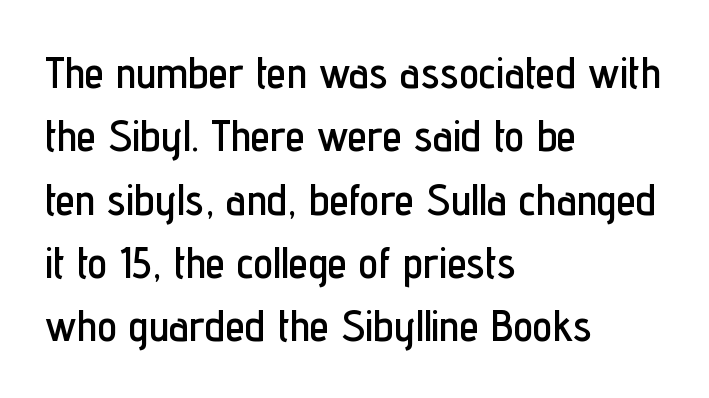
Q: Is the text italic (slanted)? A: No, it is upright.
Q: Is the typeface a serif or a sans-serif typeface? A: Sans-serif.
Q: Is the text underlined? A: No.
Q: How is the paragraph aligned? A: Left-aligned.
Q: Is the spacing between letters normal or unusually wide? A: Normal.
Q: Is the spacing between lines tight, normal or loose? A: Normal.
Q: Width (condensed, normal, or wide)? A: Condensed.
Q: Stroke contrast? A: Low.
Q: x-height? A: Medium.
Q: Monospaced? A: No.
